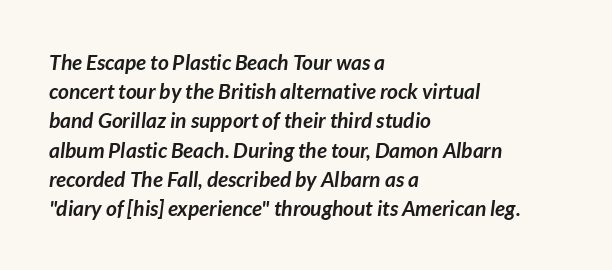
Q: Is the text bold? A: Yes.
Q: Is the text italic (slanted)? A: Yes, it leans right by about 7 degrees.
Q: Is the text underlined? A: No.
Q: How is the paragraph aligned? A: Left-aligned.
Q: Is the spacing between letters normal or unusually wide? A: Normal.
Q: Is the spacing between lines tight, normal or loose? A: Normal.
